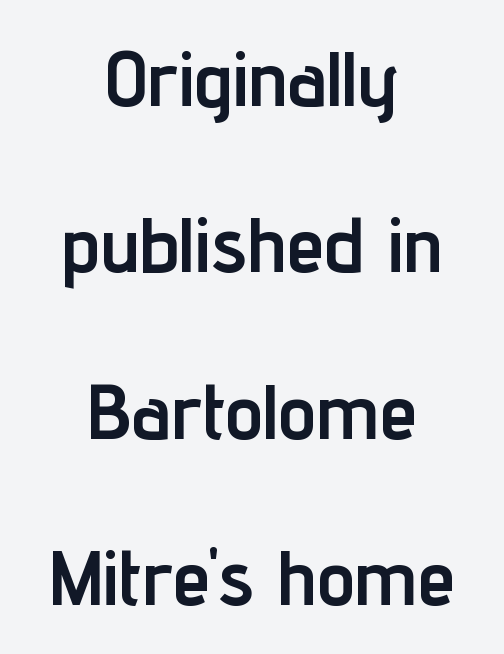
Q: Is the text bold? A: Yes.
Q: Is the text italic (slanted)? A: No, it is upright.
Q: Is the typeface a serif or a sans-serif typeface? A: Sans-serif.
Q: Is the text underlined? A: No.
Q: How is the paragraph aligned? A: Centered.
Q: Is the spacing between letters normal or unusually wide? A: Normal.
Q: Is the spacing between lines tight, normal or loose? A: Loose.
Q: Width (condensed, normal, or wide)? A: Condensed.
Q: Stroke contrast? A: Low.
Q: x-height? A: Medium.
Q: Monospaced? A: No.
